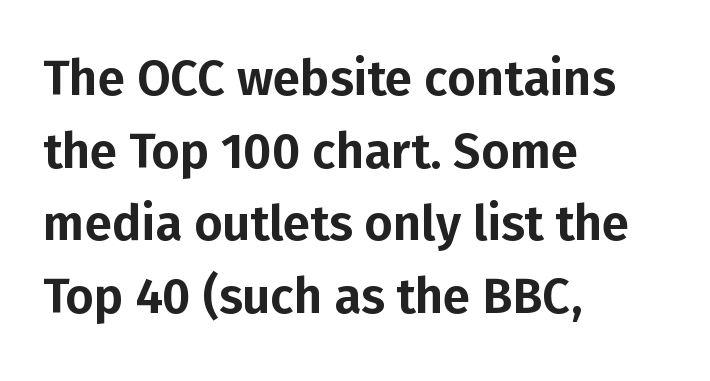
{"serif": "no", "italic": "no", "width": "normal", "stroke_contrast": "low", "x_height": "medium", "monospaced": "no", "underline": "no", "align": "left", "line_spacing": "normal", "line_spacing_ratio": 1.48, "letter_spacing": "normal", "letter_spacing_em": 0.0, "glyph_px": 49}
